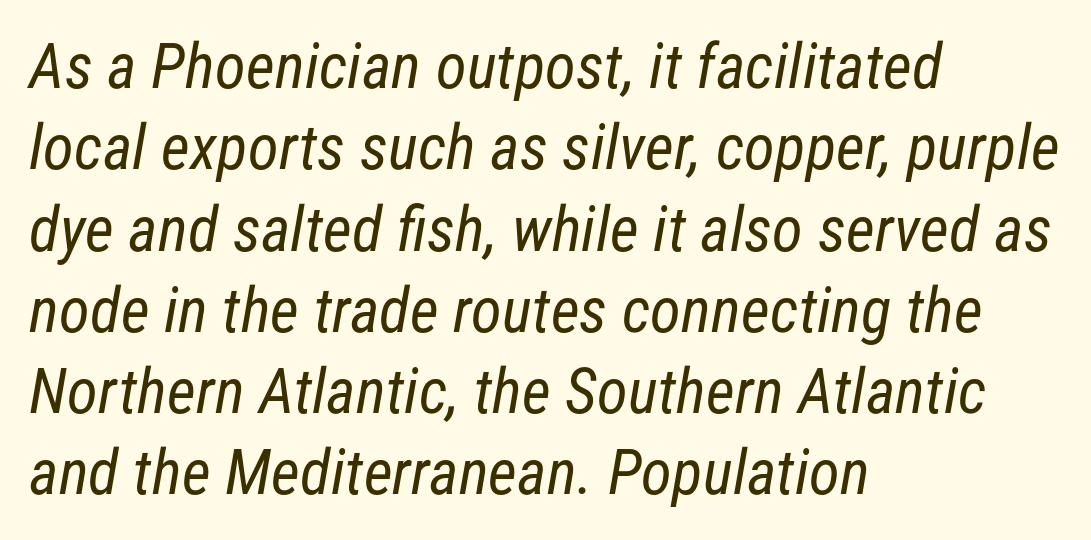
The image shows 63 px regular-weight, condensed sans-serif type; set left-aligned, normal line spacing (1.29x), normal letter spacing, not underlined; low stroke contrast and a medium x-height.
